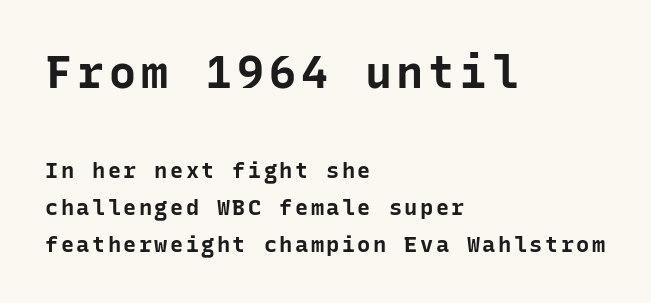
The letters in the upper block stand taller than those in the block below. Notice how thick the strokes are: this is what a full bold looks like. Horizontal alignment here is leftward, the default for most running prose. These lines are composed in type without serifs. Each row of text sits above clean, open space.
